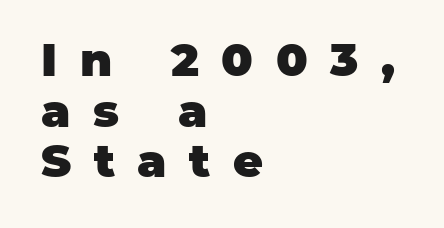
{"serif": "no", "italic": "no", "bold": "yes", "weight": "heavy", "width": "normal", "stroke_contrast": "low", "x_height": "large", "monospaced": "no", "underline": "no", "align": "left", "line_spacing": "tight", "line_spacing_ratio": 1.1, "letter_spacing": "wide", "letter_spacing_em": 0.49, "glyph_px": 46}
